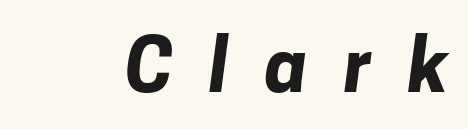
{"serif": "no", "bold": "yes", "weight": "bold", "width": "normal", "stroke_contrast": "low", "x_height": "medium", "monospaced": "no", "underline": "no", "letter_spacing": "wide", "letter_spacing_em": 0.49, "glyph_px": 74}
